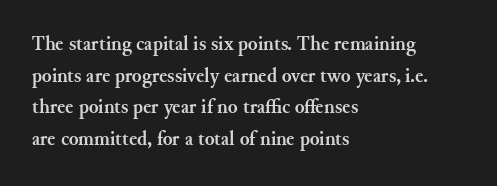
If you drew a line through each stem, it would be perfectly vertical. Nobody drew a line under any word here. A full-strength bold gives these letters their thick strokes. Honestly, the letter spacing is just normal — you wouldn't notice it. Left-aligned paragraph, ragged on the right.
